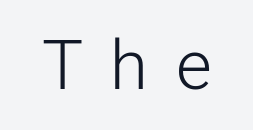
The image shows 69 px light sans-serif type, upright; set unusually wide letter spacing (+0.4 em), not underlined; low stroke contrast and a medium x-height.
